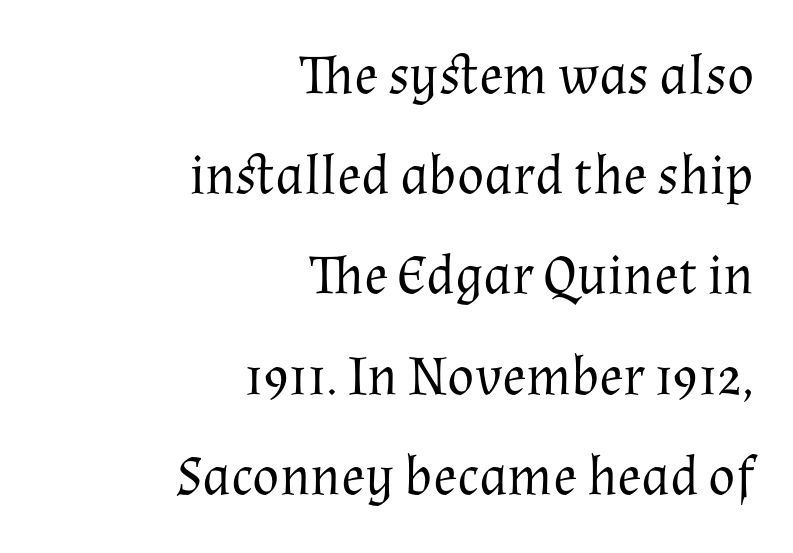
Q: Is the text bold? A: No.
Q: Is the text italic (slanted)? A: No, it is upright.
Q: Is the typeface a serif or a sans-serif typeface? A: Serif.
Q: Is the text underlined? A: No.
Q: How is the paragraph aligned? A: Right-aligned.
Q: Is the spacing between letters normal or unusually wide? A: Normal.
Q: Width (condensed, normal, or wide)? A: Normal.
Q: Stroke contrast? A: Medium.
Q: x-height? A: Medium.
Q: Monospaced? A: No.
